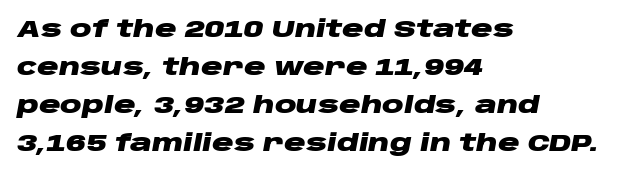
The image shows 24 px bold type, italic (leaning right); set left-aligned, normal line spacing (1.58x), normal letter spacing, not underlined.
